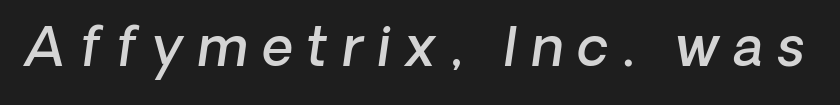
Is this a fixed-width face? No — the glyphs have proportional, varying widths. This sample uses expanded letter spacing, leaving extra air between glyphs. The font family rendered here belongs to the sans-serif group. On the weight axis this lands at semibold, roughly 600. Descenders hang freely into open space.
